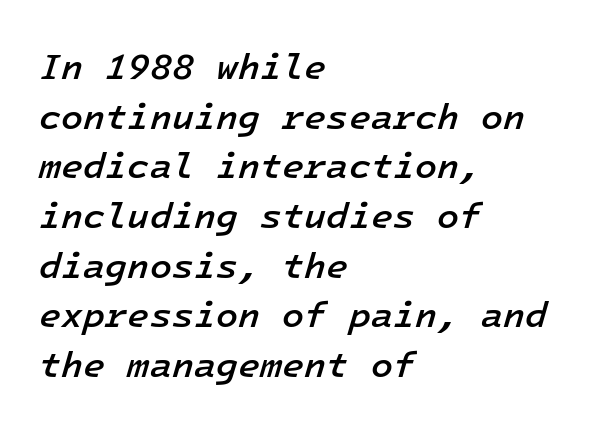
The image shows 36 px semibold type, italic (leaning right), monospaced; set left-aligned, normal line spacing (1.38x), normal letter spacing, not underlined; low stroke contrast and a medium x-height.
